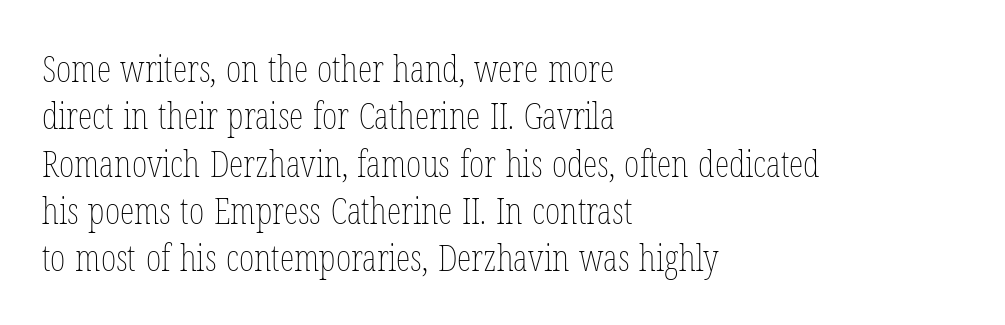
Q: Is the text bold? A: No.
Q: Is the text italic (slanted)? A: No, it is upright.
Q: Is the text underlined? A: No.
Q: How is the paragraph aligned? A: Left-aligned.
Q: Is the spacing between letters normal or unusually wide? A: Normal.
Q: Is the spacing between lines tight, normal or loose? A: Normal.
Q: Width (condensed, normal, or wide)? A: Condensed.
Q: Stroke contrast? A: Low.
Q: x-height? A: Medium.
Q: Monospaced? A: No.
